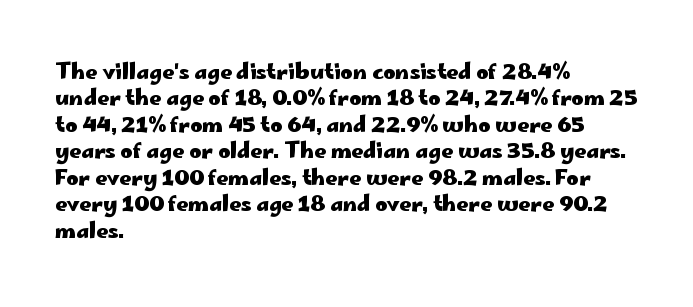
The image shows 21 px bold type, upright; set left-aligned, normal line spacing (1.26x), normal letter spacing, not underlined.
